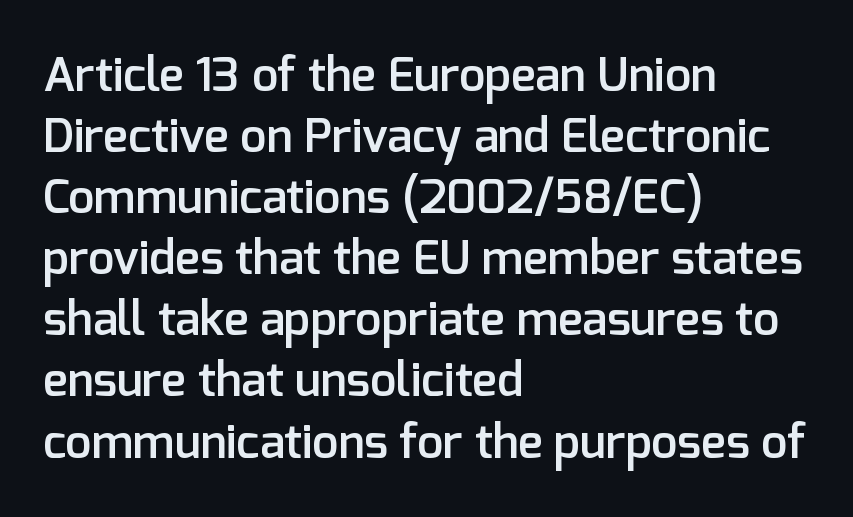
Q: Is the text bold? A: Semi-bold.
Q: Is the text italic (slanted)? A: No, it is upright.
Q: Is the typeface a serif or a sans-serif typeface? A: Sans-serif.
Q: Is the text underlined? A: No.
Q: How is the paragraph aligned? A: Left-aligned.
Q: Is the spacing between letters normal or unusually wide? A: Normal.
Q: Is the spacing between lines tight, normal or loose? A: Normal.
Q: Width (condensed, normal, or wide)? A: Normal.
Q: Stroke contrast? A: Low.
Q: x-height? A: Medium.
Q: Monospaced? A: No.
